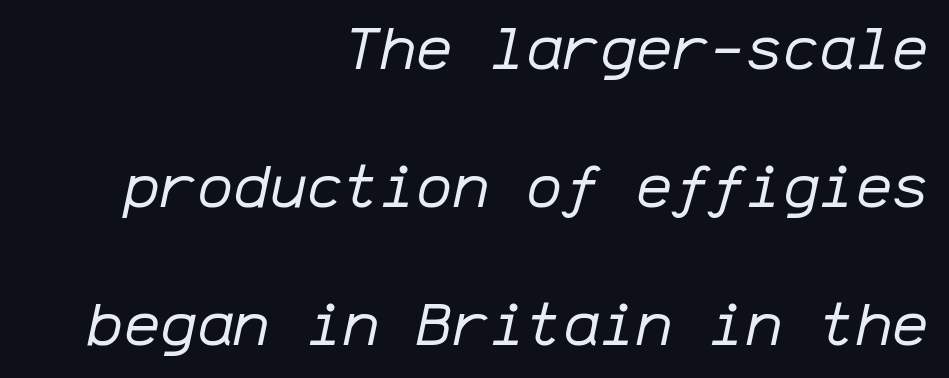
{"italic": "yes", "lean": "right", "slant_degrees": 12, "bold": "no", "weight": "regular", "width": "normal", "stroke_contrast": "low", "x_height": "medium", "monospaced": "yes", "underline": "no", "align": "right", "line_spacing": "loose", "line_spacing_ratio": 2.26, "letter_spacing": "normal", "letter_spacing_em": 0.0, "glyph_px": 61}
